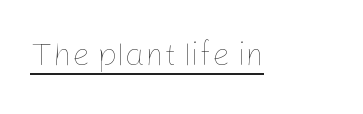
Underlining? Definitely there. The tracking reads as untouched default to a designer's eye. The specimen reads as upright at a glance. The passage shown is not bold in any degree. The face used here is proportionally spaced, like ordinary book or web type.
